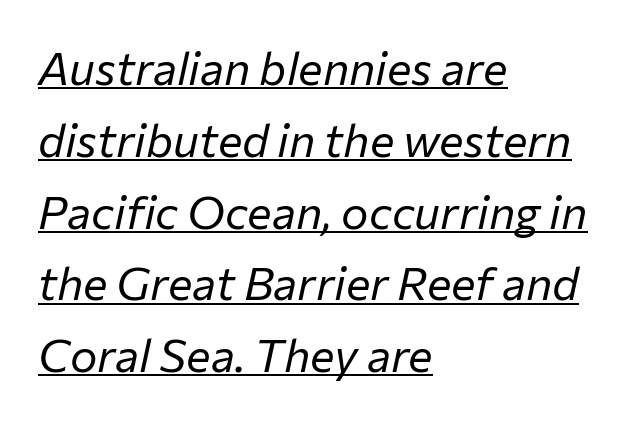
The image shows 46 px regular-weight type, italic (leaning right); set left-aligned, normal line spacing (1.56x), normal letter spacing, underlined; low stroke contrast and a medium x-height.
